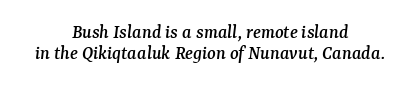
Horizontally, the lines are justified to the midpoint only. The line texture is even and compact thanks to regular tracking. Descender tails drop into unmarked territory. The line-height multiplier appears low, near solid setting.
